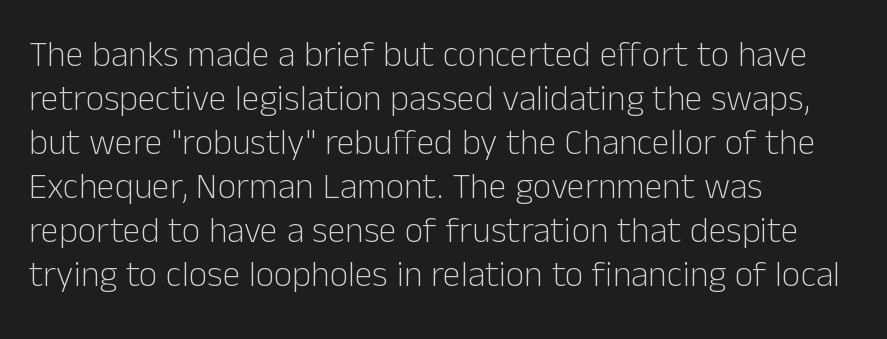
Q: Is the text bold? A: No.
Q: Is the text italic (slanted)? A: No, it is upright.
Q: Is the typeface a serif or a sans-serif typeface? A: Sans-serif.
Q: Is the text underlined? A: No.
Q: How is the paragraph aligned? A: Left-aligned.
Q: Is the spacing between letters normal or unusually wide? A: Normal.
Q: Width (condensed, normal, or wide)? A: Normal.
Q: Stroke contrast? A: Low.
Q: x-height? A: Medium.
Q: Monospaced? A: No.
